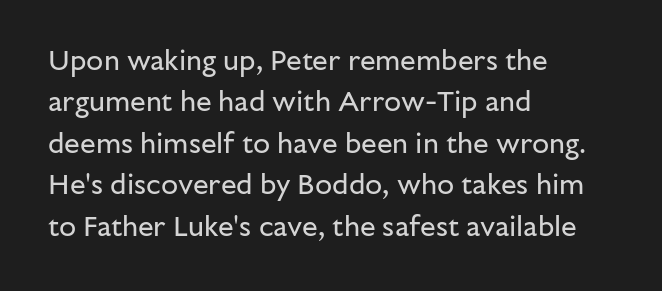
Q: Is the text bold? A: No.
Q: Is the text italic (slanted)? A: No, it is upright.
Q: Is the typeface a serif or a sans-serif typeface? A: Sans-serif.
Q: Is the text underlined? A: No.
Q: How is the paragraph aligned? A: Left-aligned.
Q: Is the spacing between letters normal or unusually wide? A: Normal.
Q: Is the spacing between lines tight, normal or loose? A: Normal.
Q: Width (condensed, normal, or wide)? A: Normal.
Q: Stroke contrast? A: Low.
Q: x-height? A: Medium.
Q: Monospaced? A: No.
